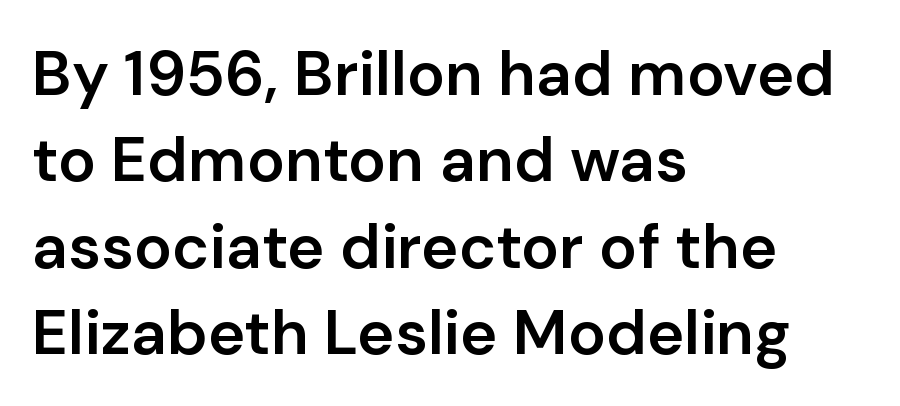
Short and long lines alike share a common starting point at left. Characters remain perfectly vertical along every line. Varying glyph widths throughout — classic text-font behaviour. Anything drawn beneath the words? Only blank space.
